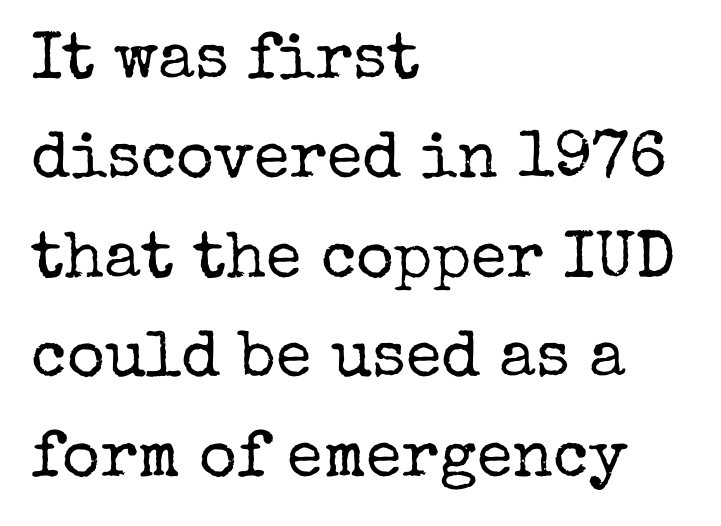
The image shows 65 px regular-weight serif type, upright; set left-aligned, normal line spacing (1.53x), normal letter spacing, not underlined; low stroke contrast and a medium x-height.
